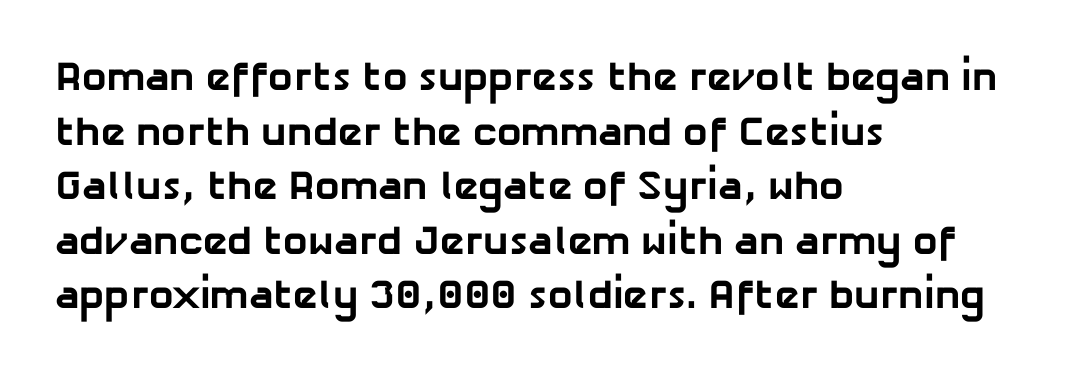
You could not count columns in this text — the font is proportionally spaced. Honestly, there is no underline to notice here at all. Horizontal alignment here is leftward, the default for most running prose. The gaps between neighbouring characters are ordinary and unremarkable. Font category for this specimen: sans-serif.
